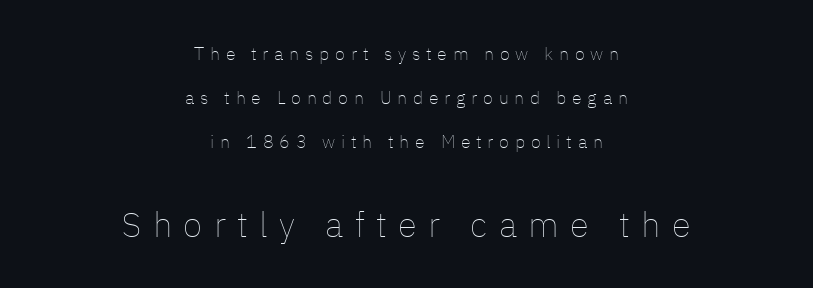
{"italic": "no", "bold": "no", "weight": "thin", "width": "normal", "stroke_contrast": "low", "x_height": "medium", "monospaced": "no", "underline": "no", "align": "center", "line_spacing": "loose", "line_spacing_ratio": 2.44, "letter_spacing": "wide", "letter_spacing_em": 0.32, "larger_block": "second", "size_ratio": 1.94, "glyph_px": 35}
